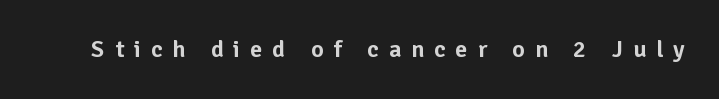
Q: Is the text italic (slanted)? A: No, it is upright.
Q: Is the text underlined? A: No.
Q: Is the spacing between letters normal or unusually wide? A: Unusually wide.
